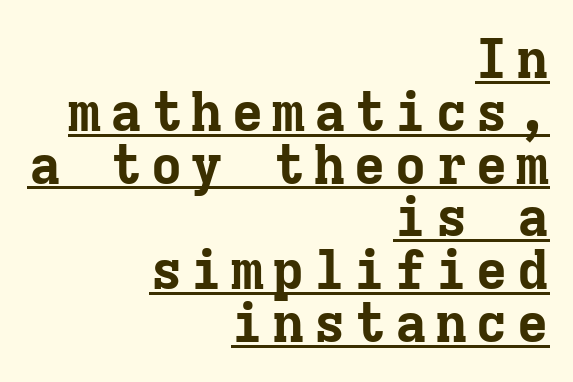
{"serif": "yes", "italic": "no", "bold": "yes", "weight": "bold", "width": "normal", "stroke_contrast": "low", "x_height": "medium", "monospaced": "yes", "underline": "yes", "align": "right", "line_spacing": "tight", "line_spacing_ratio": 0.96, "glyph_px": 55}
